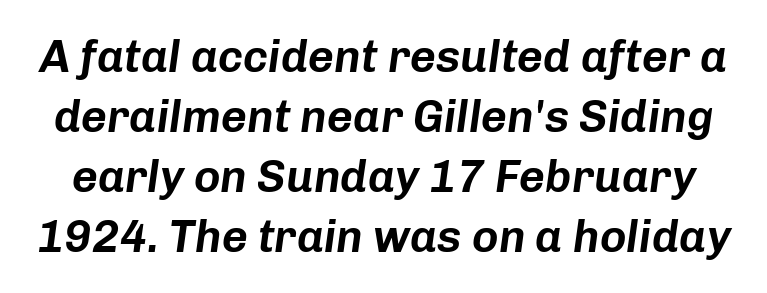
The glyphs are unaccompanied by any horizontal stroke below them. Compared with ordinary roman type, these characters are visibly tilted. Line spacing here is normal. How are the letters spaced? Ordinarily, with no added tracking.
